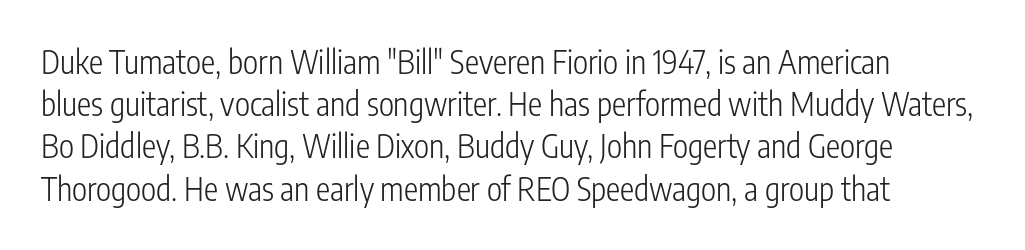
This sample keeps an unexceptional amount of space between lines. Spacing verdict: proportional, widths tailored to each character. The type family on display is of the sans-serif kind. The strokes are not fattened; the text isn't bold.
